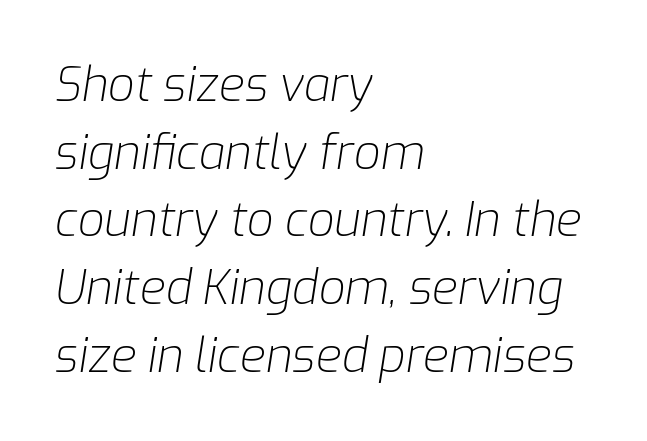
Tracking here is standard; glyphs follow each other at the usual distance. A typesetter would call this proportional, since set widths differ per character. Each stroke keeps to a modest, everyday thickness or less. The area under the type is left untouched. These lines sit exactly where default settings would place them. Slanted lettering throughout.
